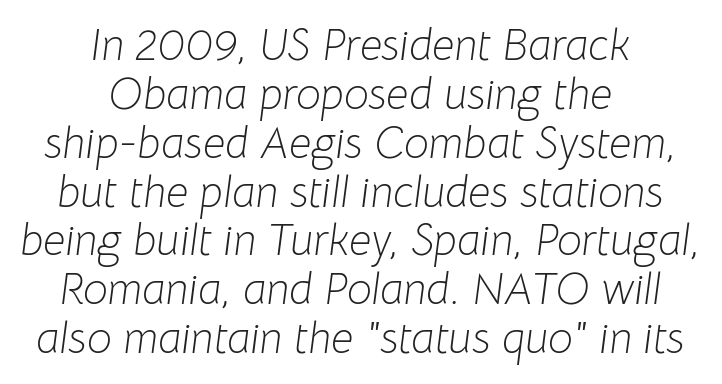
{"italic": "yes", "lean": "right", "slant_degrees": 8, "bold": "no", "weight": "light", "width": "normal", "stroke_contrast": "low", "x_height": "medium", "monospaced": "no", "underline": "no", "align": "center", "line_spacing": "tight", "line_spacing_ratio": 1.11, "letter_spacing": "normal", "letter_spacing_em": 0.0, "glyph_px": 44}
